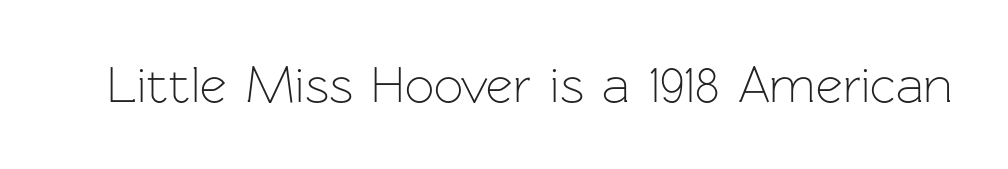
{"serif": "no", "italic": "no", "bold": "no", "weight": "light", "width": "normal", "stroke_contrast": "low", "x_height": "medium", "monospaced": "no", "underline": "no", "letter_spacing": "normal", "letter_spacing_em": 0.0, "glyph_px": 52}
